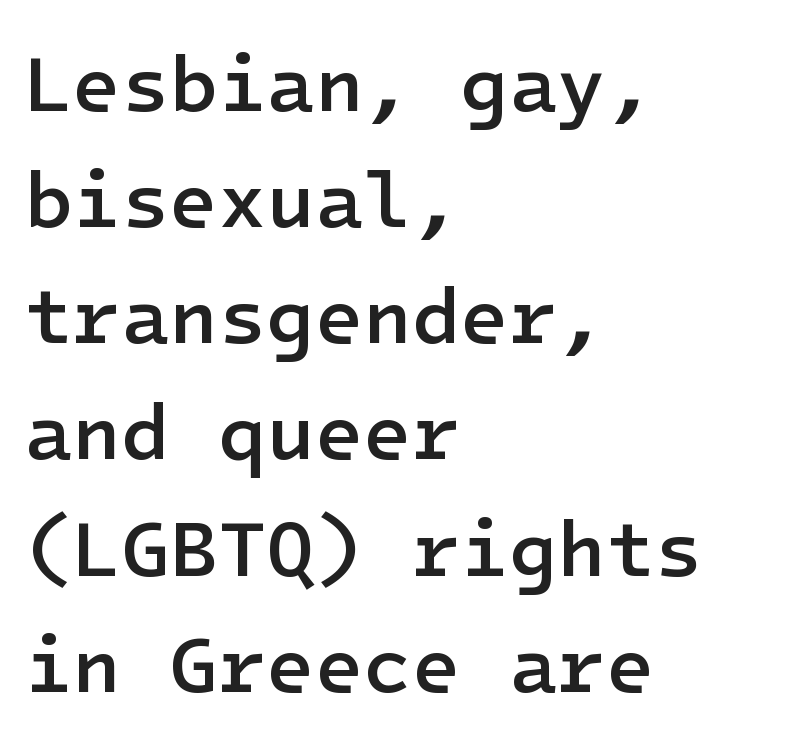
Stroke thickness is moderately raised; the sample reads as semibold. In terms of letterspacing, this is plain default setting. Grotesque or geometric, the face here clearly has no serifs. The lettering stays uniformly vertical, giving the passage a roman look. These lines stack with their left ends in a neat column.
